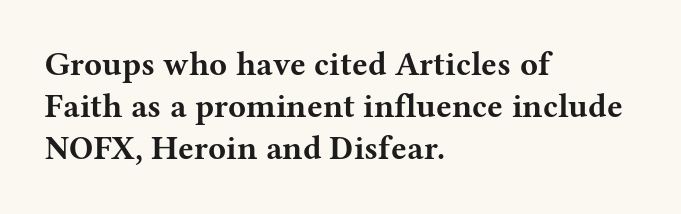
Q: Is the text bold? A: Yes.
Q: Is the text italic (slanted)? A: No, it is upright.
Q: Is the typeface a serif or a sans-serif typeface? A: Serif.
Q: Is the text underlined? A: No.
Q: How is the paragraph aligned? A: Left-aligned.
Q: Is the spacing between letters normal or unusually wide? A: Normal.
Q: Is the spacing between lines tight, normal or loose? A: Normal.
Q: Width (condensed, normal, or wide)? A: Wide.
Q: Stroke contrast? A: Medium.
Q: x-height? A: Medium.
Q: Monospaced? A: No.
